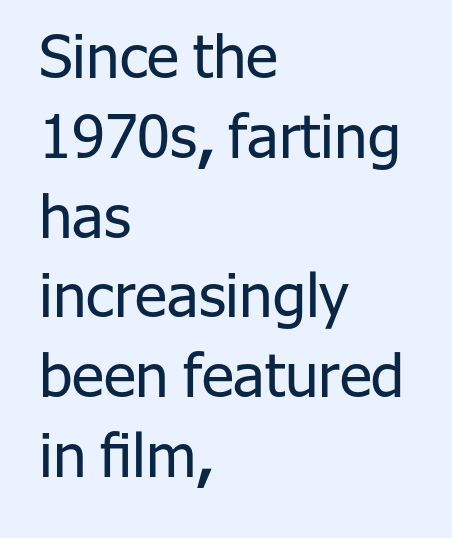
Look at the tracking — it's just the regular setting, nothing added. No extra ink here — the face is not bold. The axis of the letterforms is exactly vertical. The strip under each line holds only bare page. Line beginnings align vertically; line endings do not. Looks like regular typesetting: each glyph gets only the width it needs.
